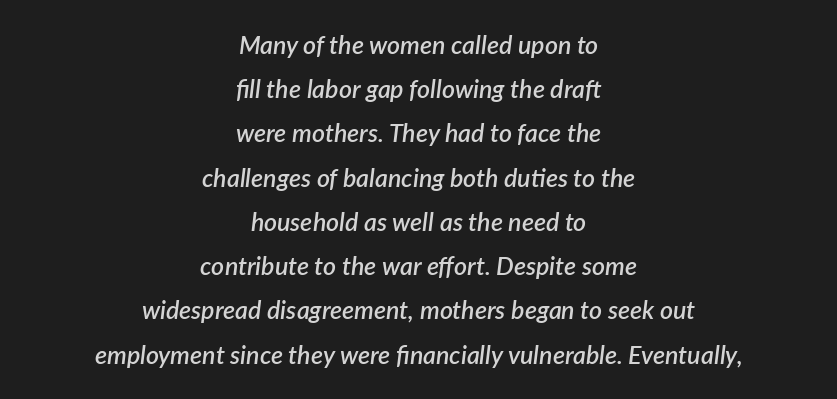
Q: Is the text bold? A: Semi-bold.
Q: Is the text italic (slanted)? A: Yes, it leans right by about 7 degrees.
Q: Is the text underlined? A: No.
Q: How is the paragraph aligned? A: Centered.
Q: Is the spacing between letters normal or unusually wide? A: Normal.
